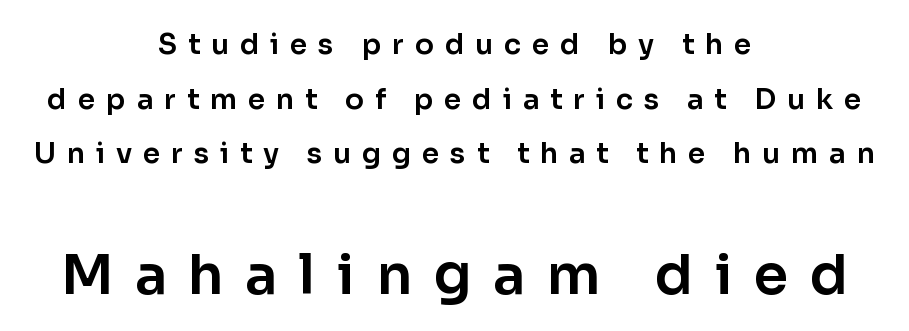
{"serif": "no", "italic": "no", "width": "normal", "stroke_contrast": "low", "x_height": "medium", "monospaced": "no", "underline": "no", "align": "center", "line_spacing": "loose", "line_spacing_ratio": 1.95, "letter_spacing": "wide", "letter_spacing_em": 0.39, "larger_block": "second", "size_ratio": 1.96, "glyph_px": 55}
